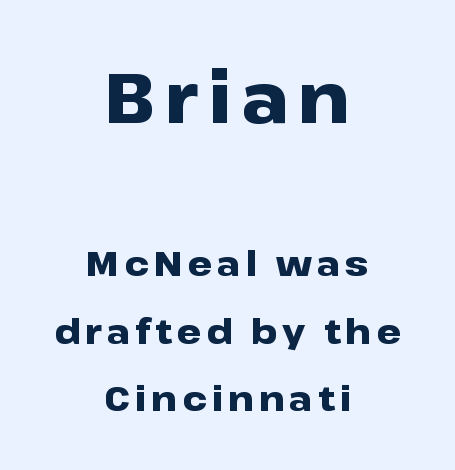
The image shows 70 px heavy, wide sans-serif type, upright; set centered, loose line spacing (1.92x), not underlined; the first (top) block is 2.0x larger; low stroke contrast and a medium x-height.
